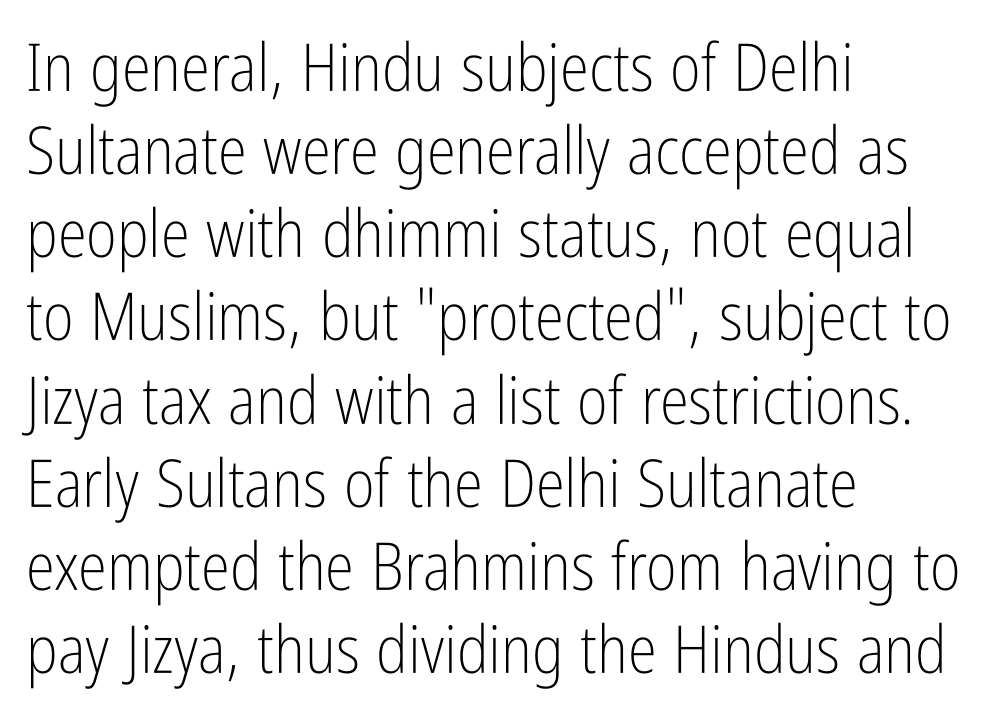
Q: Is the text bold? A: No.
Q: Is the text italic (slanted)? A: No, it is upright.
Q: Is the typeface a serif or a sans-serif typeface? A: Sans-serif.
Q: Is the text underlined? A: No.
Q: How is the paragraph aligned? A: Left-aligned.
Q: Is the spacing between letters normal or unusually wide? A: Normal.
Q: Is the spacing between lines tight, normal or loose? A: Normal.
Q: Width (condensed, normal, or wide)? A: Condensed.
Q: Stroke contrast? A: Low.
Q: x-height? A: Medium.
Q: Monospaced? A: No.
